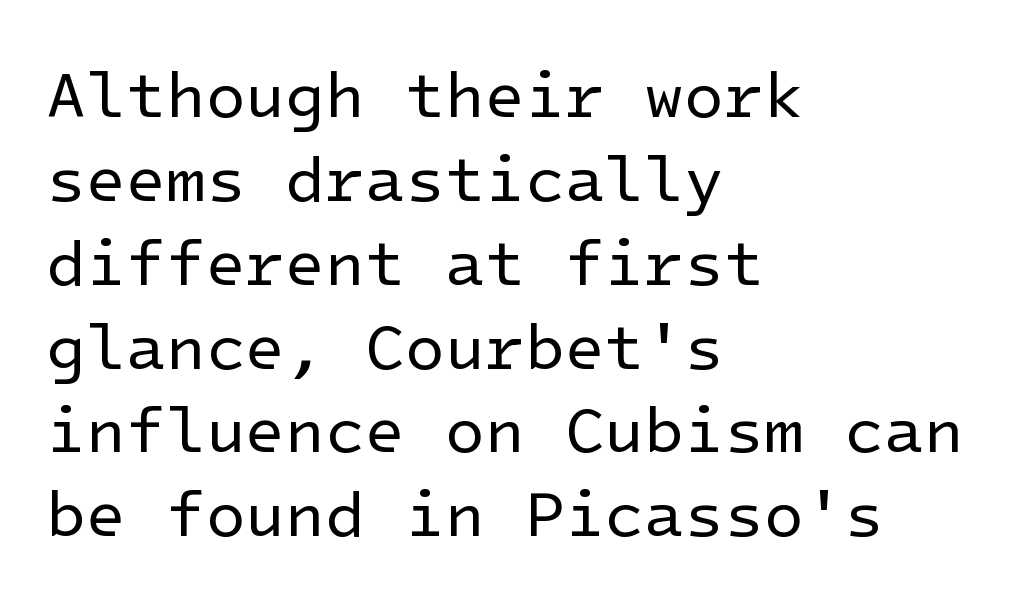
The image shows 65 px regular-weight sans-serif type, upright; set left-aligned, normal line spacing (1.29x), normal letter spacing, not underlined; low stroke contrast and a medium x-height.
